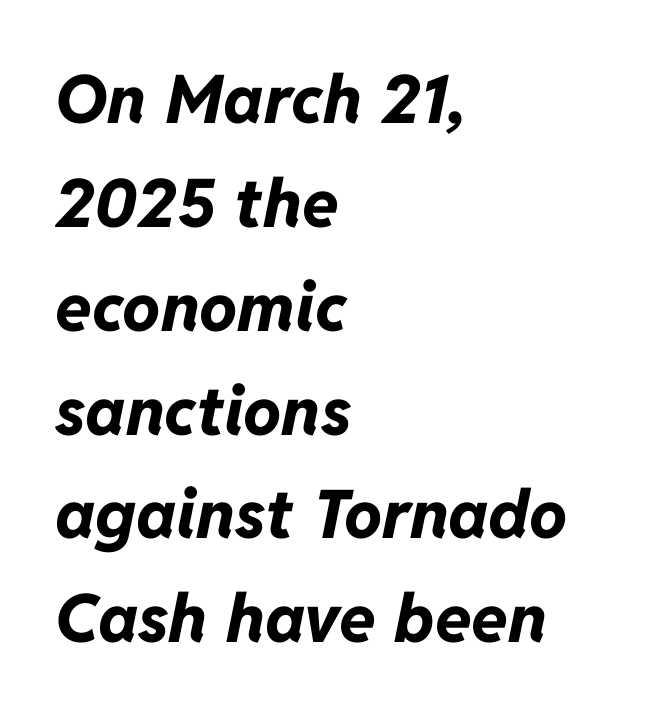
{"italic": "yes", "lean": "right", "slant_degrees": 11, "bold": "yes", "weight": "bold", "width": "normal", "stroke_contrast": "low", "x_height": "medium", "monospaced": "no", "underline": "no", "align": "left", "line_spacing": "normal", "line_spacing_ratio": 1.55, "letter_spacing": "normal", "letter_spacing_em": 0.0, "glyph_px": 67}
